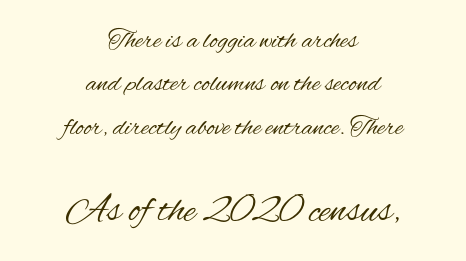
The letters sit at their default tracking, neither squeezed nor spread. The compositor balanced each line on the midline. A bare baseline throughout the passage. Leading: standard. Heft: none added — not bold.
